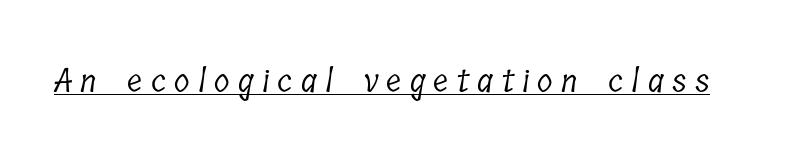
The image shows 32 px light, condensed serif type; set unusually wide letter spacing (+0.26 em), underlined; low stroke contrast and a medium x-height.
